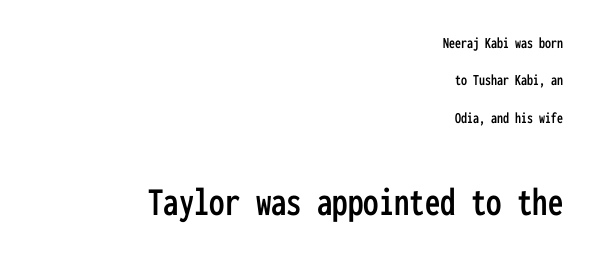
The image shows 41 px condensed sans-serif type, upright, monospaced; set right-aligned, loose line spacing (2.34x), normal letter spacing, not underlined; the second (bottom) block is 2.56x larger; low stroke contrast and a medium x-height.
